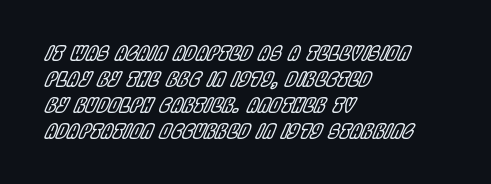
The image shows 20 px text type, italic (leaning right); set left-aligned, normal line spacing (1.3x), normal letter spacing, not underlined.
